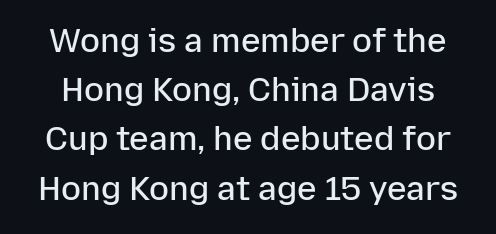
Every character sits straight up, as roman type does. This sample uses a sans-serif face. This sample has the flowing, uneven cadence of proportional lettering. Is the letter spacing exaggerated? No — it looks like the ordinary default. A fair bit of extra ink — the face is semibold, not bold.
